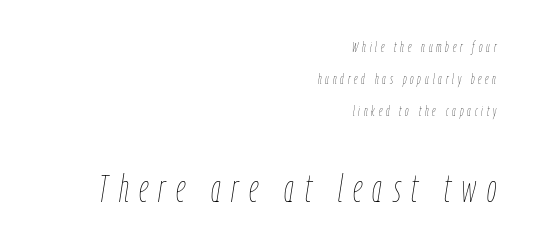
You could not count columns in this text — the font is proportionally spaced. The designer dialed line spacing up above the default. The zone under the glyphs is completely vacant. This reads as an unemphasized weight, regular at the heaviest.
